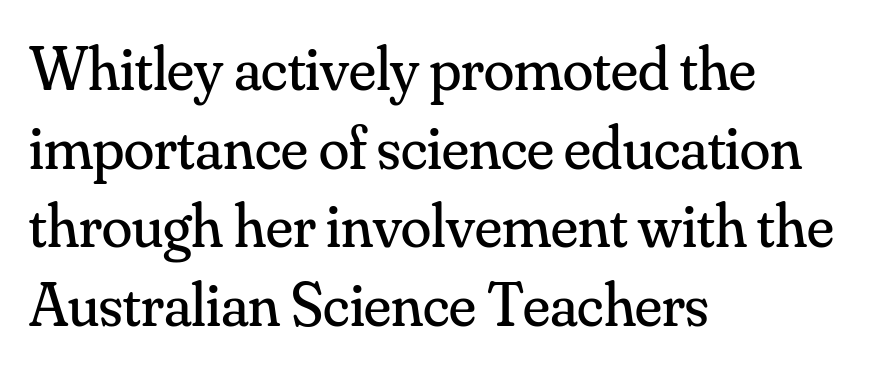
{"serif": "yes", "italic": "no", "bold": "no", "weight": "regular", "width": "normal", "stroke_contrast": "medium", "x_height": "small", "monospaced": "no", "underline": "no", "align": "left", "line_spacing": "normal", "line_spacing_ratio": 1.27, "letter_spacing": "normal", "letter_spacing_em": 0.0, "glyph_px": 62}
